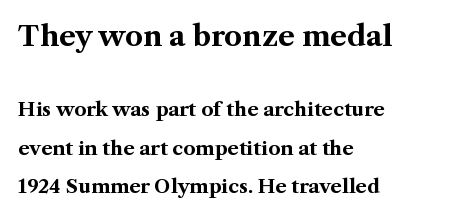
The image shows 28 px bold serif type, upright; set left-aligned, loose line spacing (2.03x), normal letter spacing, not underlined; the first (top) block is 1.47x larger; medium stroke contrast and a medium x-height.
